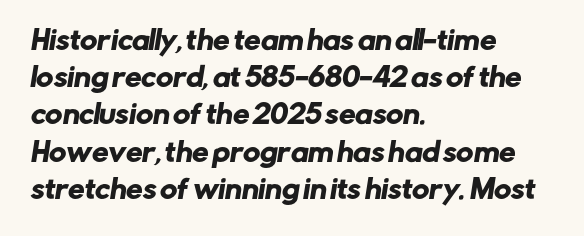
Q: Is the text underlined? A: No.
Q: How is the paragraph aligned? A: Left-aligned.
Q: Is the spacing between letters normal or unusually wide? A: Normal.
Q: Is the spacing between lines tight, normal or loose? A: Normal.
